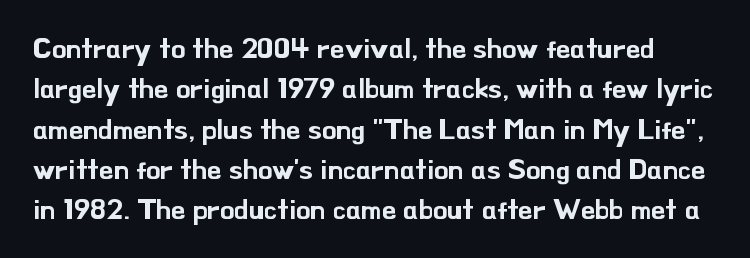
{"serif": "no", "italic": "no", "width": "normal", "stroke_contrast": "low", "x_height": "small", "monospaced": "no", "underline": "no", "line_spacing": "normal", "line_spacing_ratio": 1.39, "letter_spacing": "normal", "letter_spacing_em": 0.0, "glyph_px": 29}
